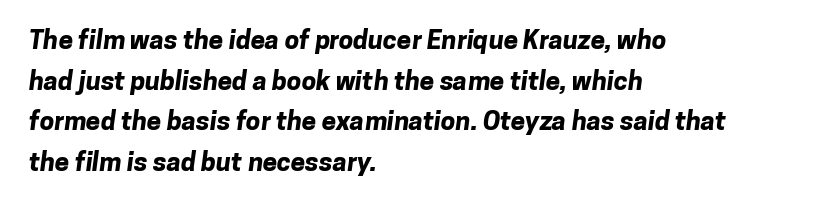
Q: Is the text bold? A: Yes.
Q: Is the text underlined? A: No.
Q: How is the paragraph aligned? A: Left-aligned.
Q: Is the spacing between letters normal or unusually wide? A: Normal.
Q: Is the spacing between lines tight, normal or loose? A: Normal.
